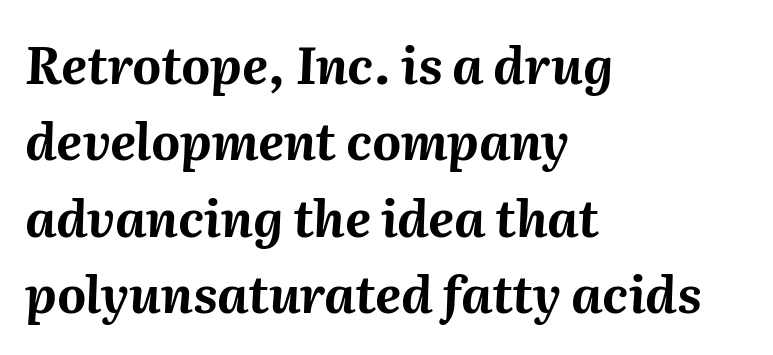
Q: Is the text bold? A: Yes.
Q: Is the text italic (slanted)? A: Yes, it leans right by about 2 degrees.
Q: Is the text underlined? A: No.
Q: How is the paragraph aligned? A: Left-aligned.
Q: Is the spacing between letters normal or unusually wide? A: Normal.
Q: Is the spacing between lines tight, normal or loose? A: Normal.
Q: Width (condensed, normal, or wide)? A: Normal.
Q: Stroke contrast? A: Medium.
Q: x-height? A: Medium.
Q: Monospaced? A: No.
